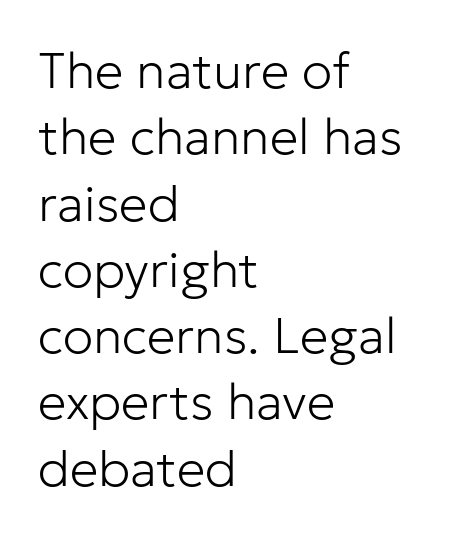
{"serif": "no", "italic": "no", "bold": "no", "weight": "light", "width": "normal", "stroke_contrast": "low", "x_height": "medium", "monospaced": "no", "underline": "no", "align": "left", "line_spacing": "normal", "line_spacing_ratio": 1.3, "letter_spacing": "normal", "letter_spacing_em": 0.0, "glyph_px": 51}
